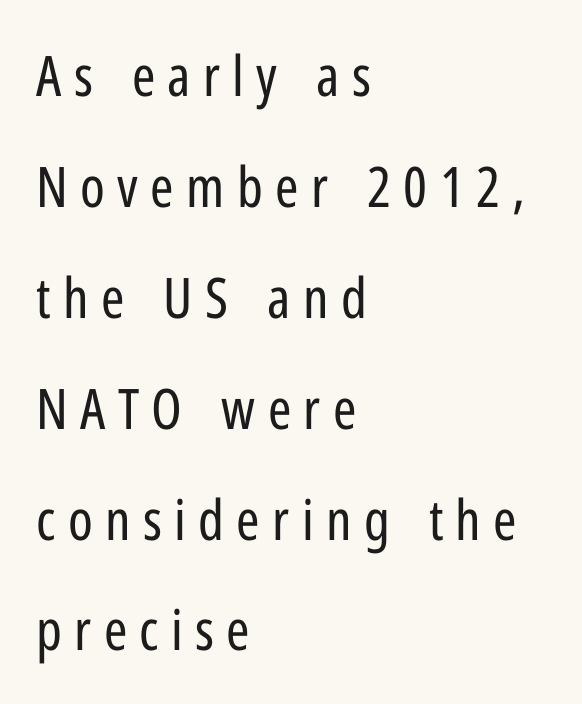
Q: Is the text bold? A: No.
Q: Is the text italic (slanted)? A: No, it is upright.
Q: Is the typeface a serif or a sans-serif typeface? A: Sans-serif.
Q: Is the text underlined? A: No.
Q: How is the paragraph aligned? A: Left-aligned.
Q: Is the spacing between letters normal or unusually wide? A: Unusually wide.
Q: Is the spacing between lines tight, normal or loose? A: Loose.
Q: Width (condensed, normal, or wide)? A: Condensed.
Q: Stroke contrast? A: Low.
Q: x-height? A: Medium.
Q: Monospaced? A: No.
